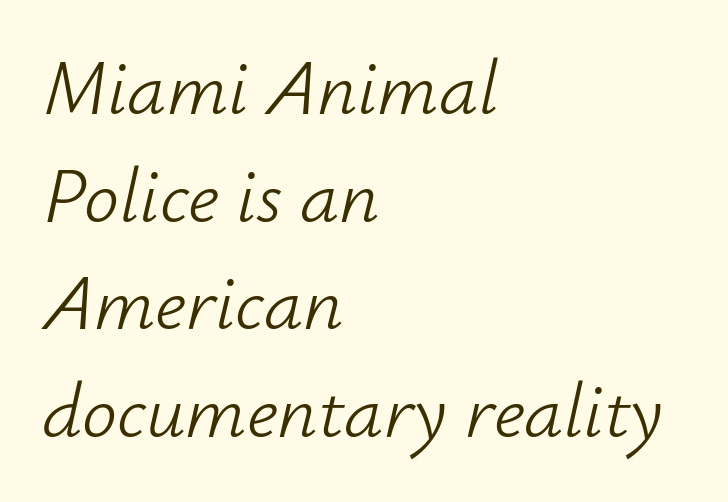
The image shows 78 px light type, italic (leaning right); set left-aligned, normal line spacing (1.38x), normal letter spacing, not underlined; low stroke contrast and a small x-height.
